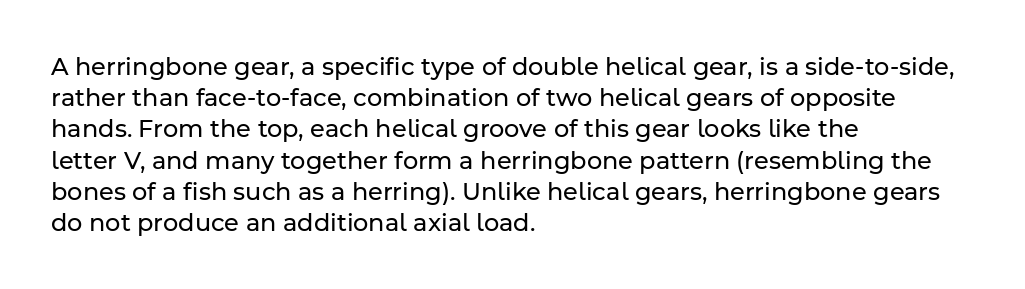
The image shows 24 px text type, upright; set left-aligned, normal line spacing (1.3x), normal letter spacing, not underlined.
